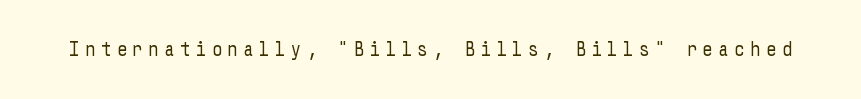
{"italic": "no", "bold": "no", "underline": "no", "letter_spacing": "wide", "letter_spacing_em": 0.28, "glyph_px": 20}
